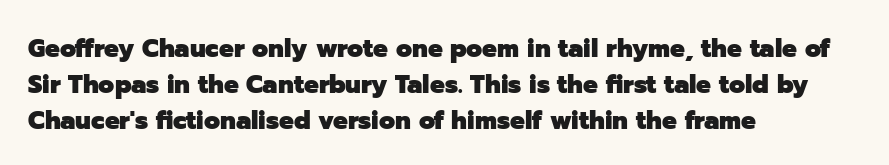
Clear beneath every line of the passage. The typography opts for an upright posture over an oblique one. Evenly set lines give the paragraph a standard silhouette. Standard letterfit; no display-style spreading of the glyphs. The compositor pushed each line to the left boundary.
